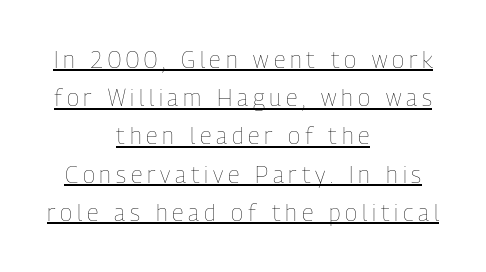
The typesetter has applied underlining to the passage shown. No extra ink here — the face is not bold. What stands out about the letter spacing? Its width — letters are far apart. The rag falls on both sides of this text block equally.
